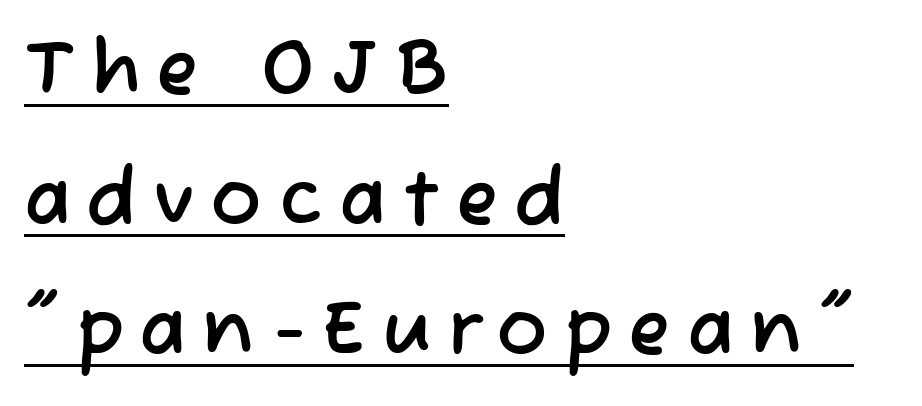
{"serif": "no", "width": "normal", "stroke_contrast": "low", "x_height": "medium", "monospaced": "no", "underline": "yes", "align": "left", "line_spacing": "normal", "line_spacing_ratio": 1.69, "letter_spacing": "wide", "letter_spacing_em": 0.21, "glyph_px": 77}
